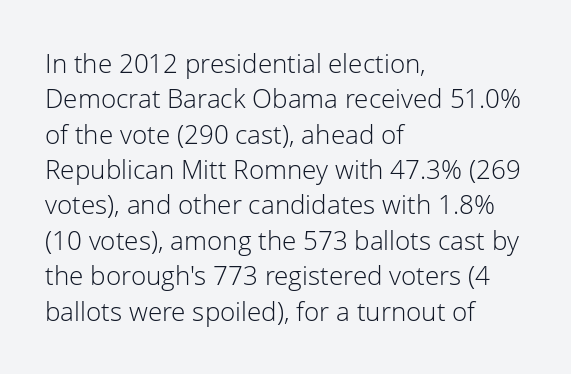
Q: Is the text bold? A: No.
Q: Is the text italic (slanted)? A: No, it is upright.
Q: Is the text underlined? A: No.
Q: How is the paragraph aligned? A: Left-aligned.
Q: Is the spacing between letters normal or unusually wide? A: Normal.
Q: Is the spacing between lines tight, normal or loose? A: Normal.
